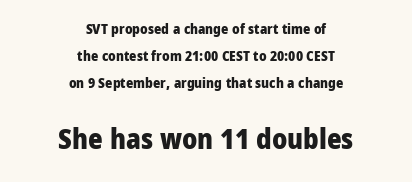
The image shows 28 px heavy sans-serif type, upright; set centered, loose line spacing (1.92x), normal letter spacing, not underlined; the second (bottom) block is 2.0x larger; low stroke contrast and a medium x-height.
